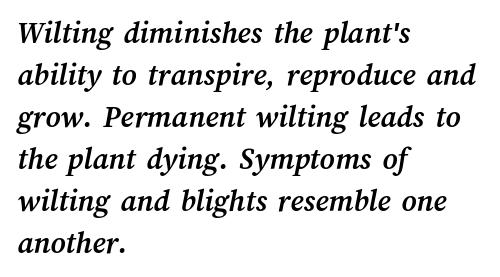
The image shows 32 px semibold type; set left-aligned, normal line spacing (1.31x), normal letter spacing, not underlined; medium stroke contrast and a medium x-height.
